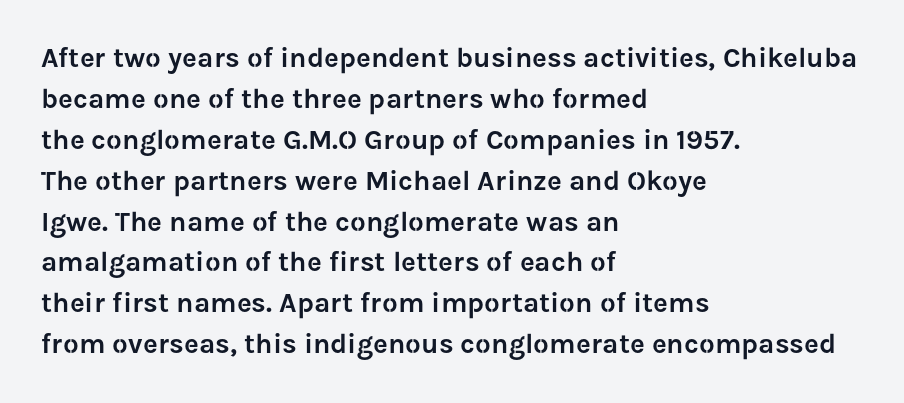
{"serif": "no", "italic": "no", "width": "normal", "stroke_contrast": "low", "x_height": "medium", "monospaced": "no", "underline": "no", "align": "left", "line_spacing": "normal", "line_spacing_ratio": 1.46, "letter_spacing": "normal", "letter_spacing_em": 0.0, "glyph_px": 28}
